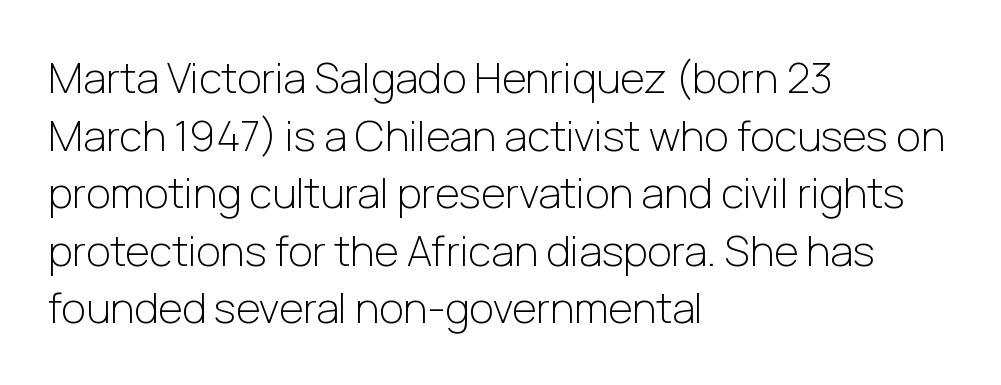
{"serif": "no", "italic": "no", "bold": "no", "weight": "light", "width": "normal", "stroke_contrast": "low", "x_height": "medium", "monospaced": "no", "underline": "no", "align": "left", "line_spacing": "normal", "line_spacing_ratio": 1.37, "letter_spacing": "normal", "letter_spacing_em": 0.0, "glyph_px": 42}
